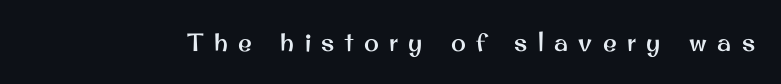
{"italic": "no", "underline": "no", "letter_spacing": "wide", "letter_spacing_em": 0.42, "glyph_px": 25}
